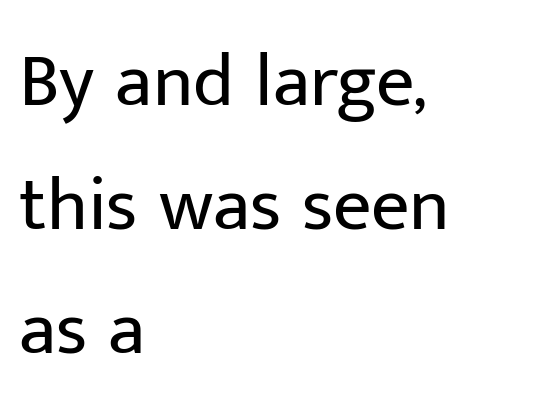
Q: Is the text bold? A: No.
Q: Is the text italic (slanted)? A: No, it is upright.
Q: Is the typeface a serif or a sans-serif typeface? A: Sans-serif.
Q: Is the text underlined? A: No.
Q: How is the paragraph aligned? A: Left-aligned.
Q: Is the spacing between letters normal or unusually wide? A: Normal.
Q: Is the spacing between lines tight, normal or loose? A: Normal.
Q: Width (condensed, normal, or wide)? A: Normal.
Q: Stroke contrast? A: Low.
Q: x-height? A: Medium.
Q: Monospaced? A: No.
